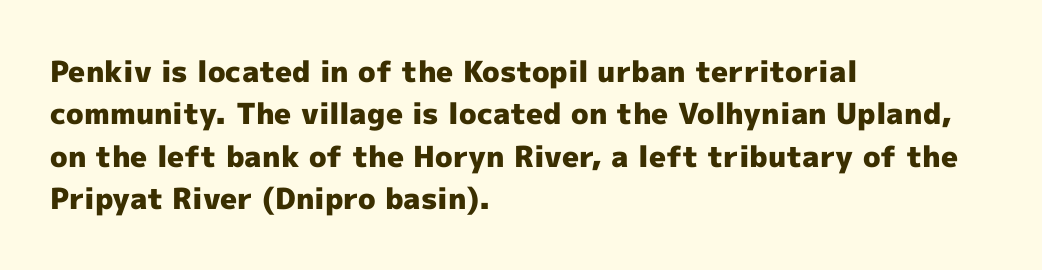
{"serif": "no", "italic": "no", "bold": "yes", "weight": "heavy", "width": "normal", "x_height": "medium", "monospaced": "no", "underline": "no", "align": "left", "line_spacing": "normal", "line_spacing_ratio": 1.46, "letter_spacing": "normal", "letter_spacing_em": 0.0, "glyph_px": 29}
